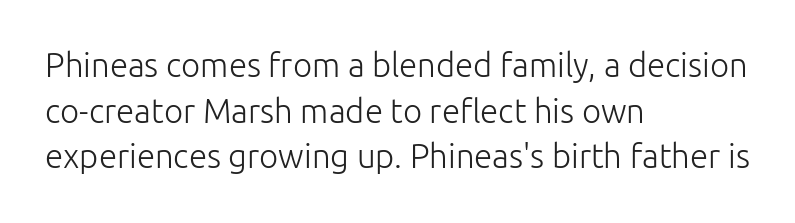
Q: Is the text bold? A: No.
Q: Is the text italic (slanted)? A: No, it is upright.
Q: Is the typeface a serif or a sans-serif typeface? A: Sans-serif.
Q: Is the text underlined? A: No.
Q: How is the paragraph aligned? A: Left-aligned.
Q: Is the spacing between letters normal or unusually wide? A: Normal.
Q: Is the spacing between lines tight, normal or loose? A: Normal.
Q: Width (condensed, normal, or wide)? A: Normal.
Q: Stroke contrast? A: Low.
Q: x-height? A: Medium.
Q: Monospaced? A: No.
